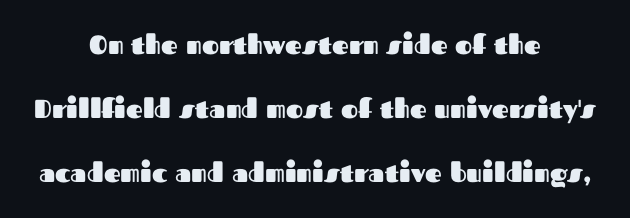
{"italic": "no", "bold": "yes", "underline": "no", "align": "center", "line_spacing": "loose", "line_spacing_ratio": 2.47, "letter_spacing": "normal", "letter_spacing_em": 0.0, "glyph_px": 26}
